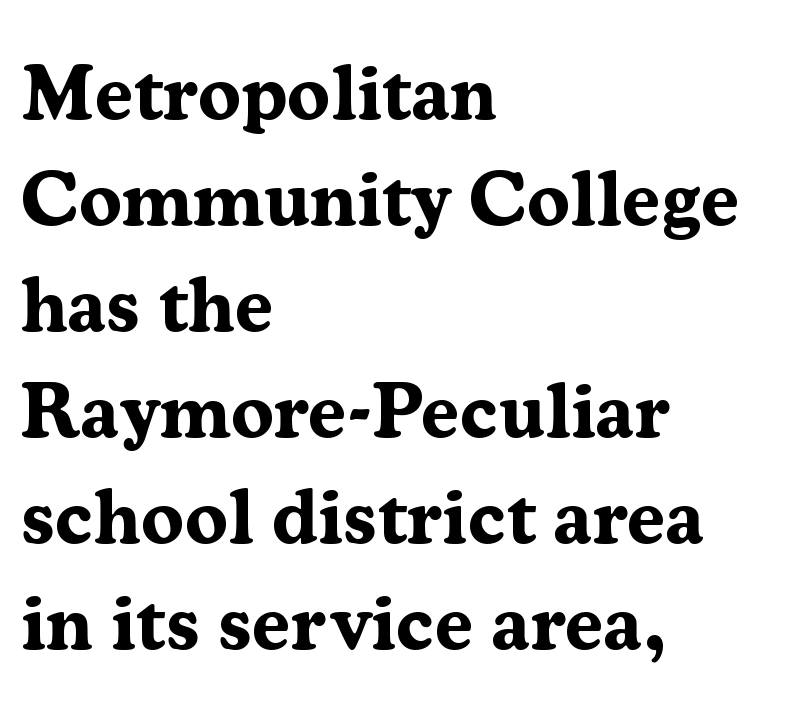
Q: Is the text bold? A: Yes.
Q: Is the text italic (slanted)? A: No, it is upright.
Q: Is the typeface a serif or a sans-serif typeface? A: Serif.
Q: Is the text underlined? A: No.
Q: How is the paragraph aligned? A: Left-aligned.
Q: Is the spacing between letters normal or unusually wide? A: Normal.
Q: Is the spacing between lines tight, normal or loose? A: Normal.
Q: Width (condensed, normal, or wide)? A: Normal.
Q: Stroke contrast? A: Medium.
Q: x-height? A: Medium.
Q: Monospaced? A: No.
